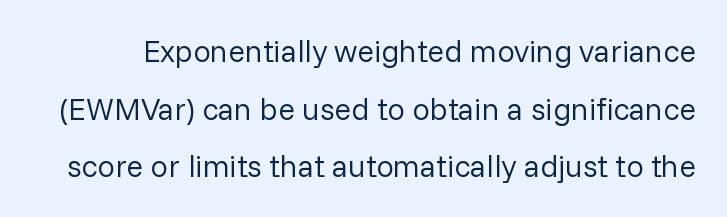
Is this a fixed-width face? No — the glyphs have proportional, varying widths. No extra tracking has been applied to these lines. Does the type have serifs? No, each stem ends abruptly. Tall strokes in this sample are plumb rather than angled.
